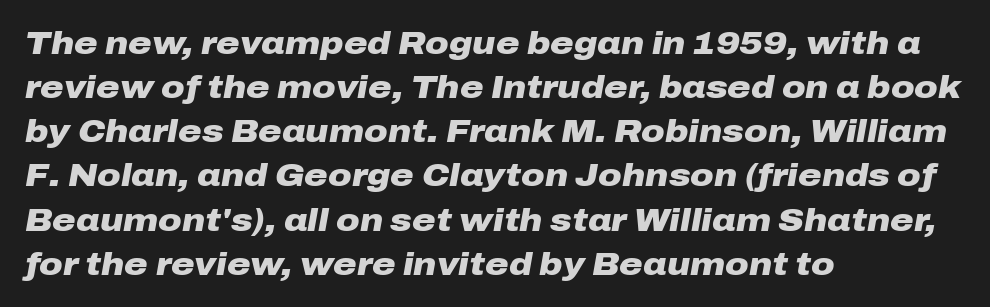
The image shows 32 px heavy, wide type, italic (leaning right); set left-aligned, normal line spacing (1.38x), normal letter spacing, not underlined; low stroke contrast and a medium x-height.
